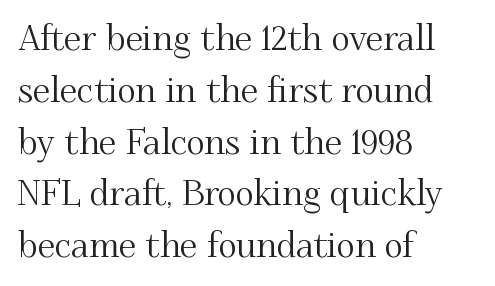
Q: Is the text italic (slanted)? A: No, it is upright.
Q: Is the typeface a serif or a sans-serif typeface? A: Serif.
Q: Is the text underlined? A: No.
Q: How is the paragraph aligned? A: Left-aligned.
Q: Is the spacing between letters normal or unusually wide? A: Normal.
Q: Is the spacing between lines tight, normal or loose? A: Normal.
Q: Width (condensed, normal, or wide)? A: Normal.
Q: Stroke contrast? A: Medium.
Q: x-height? A: Small.
Q: Monospaced? A: No.
